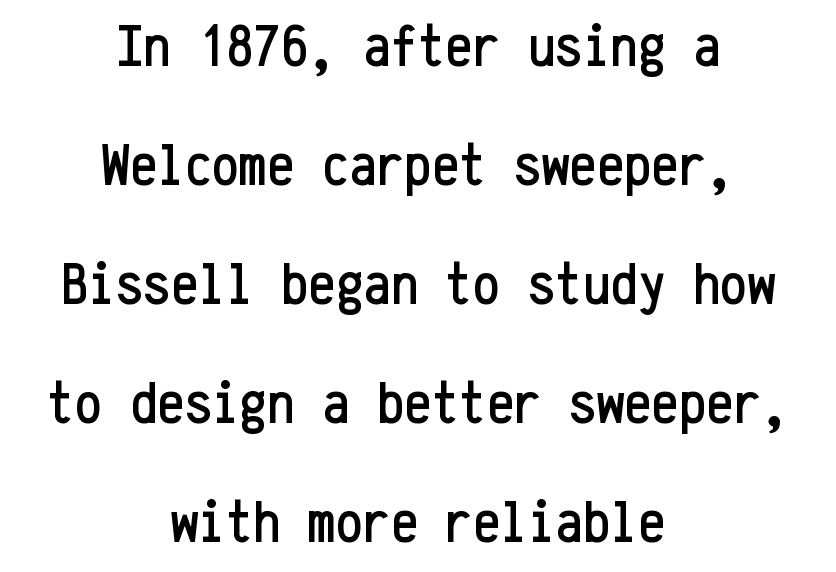
The image shows 61 px condensed sans-serif type, upright, monospaced; set centered, loose line spacing (1.95x), normal letter spacing, not underlined; low stroke contrast and a medium x-height.
